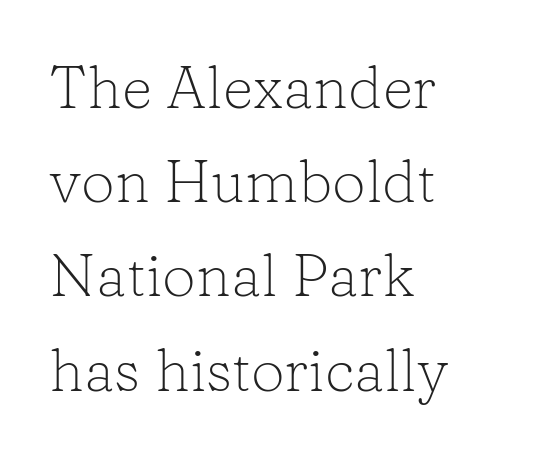
The image shows 60 px light serif type, upright; set left-aligned, normal line spacing (1.57x), normal letter spacing, not underlined; low stroke contrast and a medium x-height.
